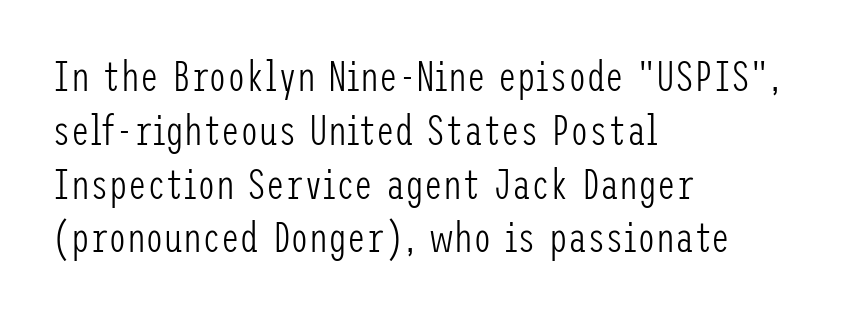
The font sits on the lighter half of the weight spectrum, regular included. This sample uses plain, unmodified letter spacing. I'd call this a sans setting — the letters go barefoot. Alignment: flush left.
